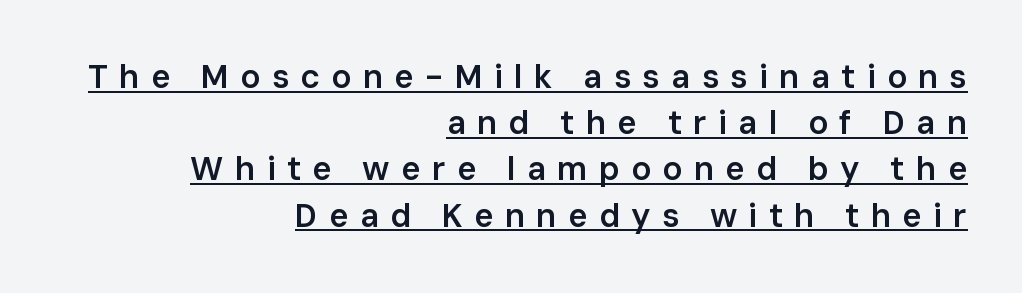
{"serif": "no", "italic": "no", "bold": "semi", "weight": "semibold", "width": "normal", "stroke_contrast": "low", "x_height": "medium", "monospaced": "no", "underline": "yes", "align": "right", "line_spacing": "normal", "line_spacing_ratio": 1.4, "letter_spacing": "wide", "letter_spacing_em": 0.34, "glyph_px": 33}
